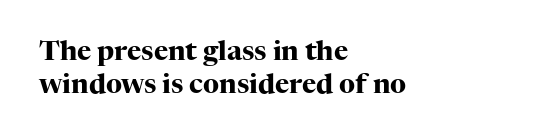
There is no visible air inserted between adjacent glyphs. Compared with a centered layout, this one pins lines to the left instead. The strokes are fattened all the way to bold. A typesetter would mark this as roman, not italic. The words here are not underlined.
